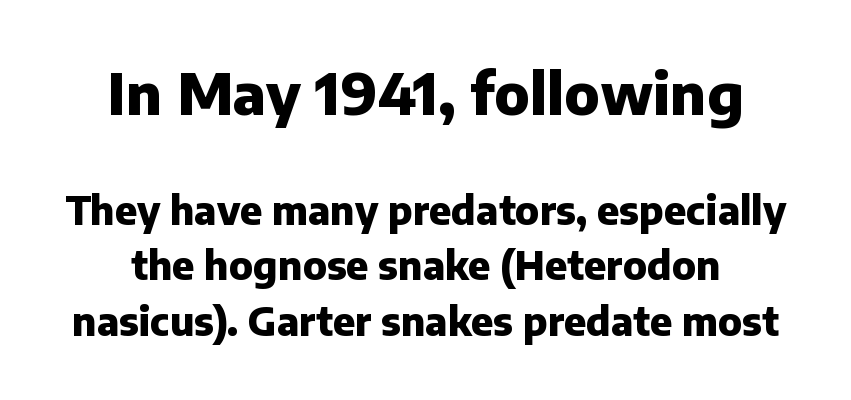
The letters advance in unequal steps, a hallmark of proportional type. Compared with typical body copy, the letter spacing here is the same. The type family on display is of the sans-serif kind. Underlining? Definitely not there.
